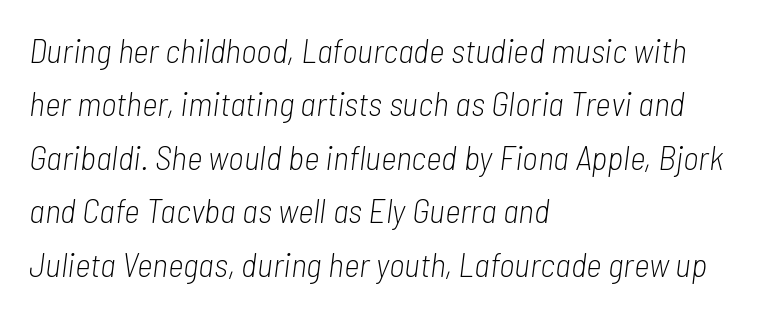
The image shows 34 px light, condensed type, italic (leaning right); set left-aligned, normal line spacing (1.57x), normal letter spacing, not underlined; low stroke contrast and a medium x-height.
